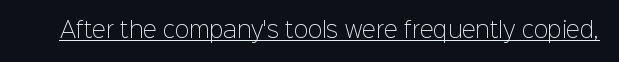
{"italic": "no", "bold": "no", "underline": "yes", "letter_spacing": "normal", "letter_spacing_em": 0.0, "glyph_px": 21}
